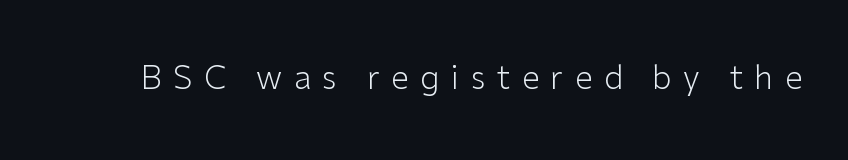
{"serif": "no", "italic": "no", "bold": "no", "weight": "light", "width": "normal", "stroke_contrast": "low", "x_height": "medium", "monospaced": "no", "underline": "no", "letter_spacing": "wide", "letter_spacing_em": 0.36, "glyph_px": 32}
